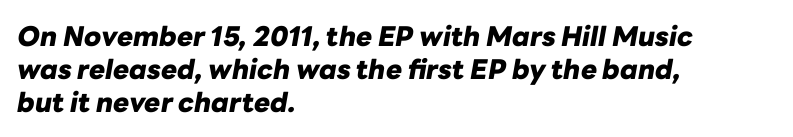
The image shows 27 px bold type, italic (leaning right); set left-aligned, line spacing 1.22x, normal letter spacing, not underlined.
